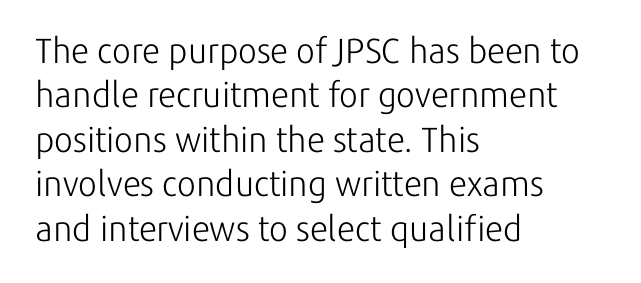
{"serif": "no", "italic": "no", "bold": "no", "weight": "light", "width": "normal", "stroke_contrast": "low", "x_height": "medium", "monospaced": "no", "underline": "no", "align": "left", "line_spacing": "normal", "line_spacing_ratio": 1.27, "letter_spacing": "normal", "letter_spacing_em": 0.0, "glyph_px": 35}
